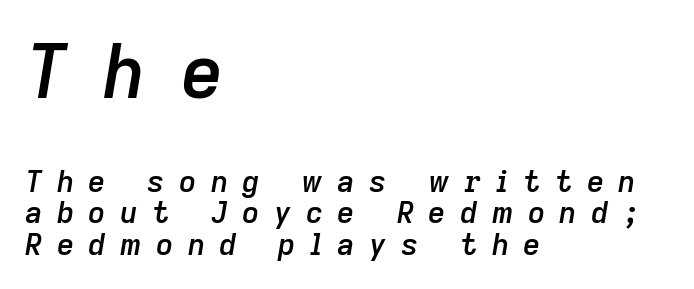
Q: Is the text bold? A: Semi-bold.
Q: Is the text italic (slanted)? A: Yes, it leans right by about 9 degrees.
Q: Is the text underlined? A: No.
Q: How is the paragraph aligned? A: Left-aligned.
Q: Is the spacing between letters normal or unusually wide? A: Unusually wide.
Q: Is the spacing between lines tight, normal or loose? A: Tight.
Q: Which block of text is set in a larger size, the first (top) or the second (bottom)? A: The first (top) one.
Q: Width (condensed, normal, or wide)? A: Normal.
Q: Stroke contrast? A: Low.
Q: x-height? A: Medium.
Q: Monospaced? A: No.
